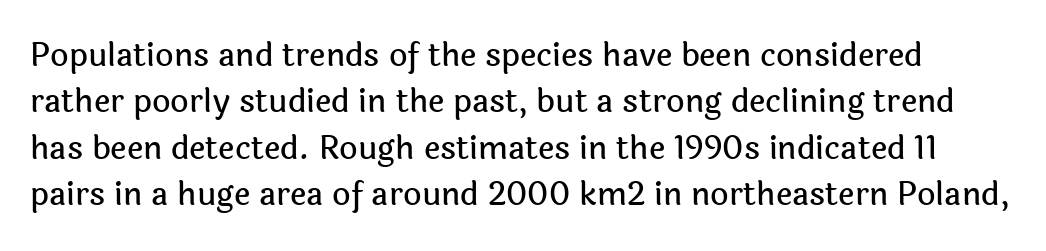
{"serif": "no", "italic": "no", "width": "normal", "x_height": "medium", "monospaced": "no", "underline": "no", "line_spacing": "normal", "line_spacing_ratio": 1.45, "letter_spacing": "normal", "letter_spacing_em": 0.0, "glyph_px": 32}
